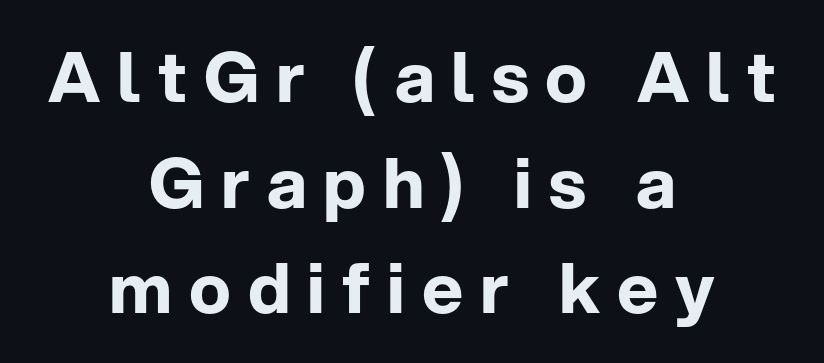
Nope, no serifs anywhere on these letters. Anything drawn beneath the words? Only blank space. The lettering holds an erect, upright posture throughout. Vertically, the passage feels balanced, rows spaced as you'd expect. These lines are rendered in a variable-pitch font. Here the glyphs are tracked loosely, breaking word shapes into spaced letters.
